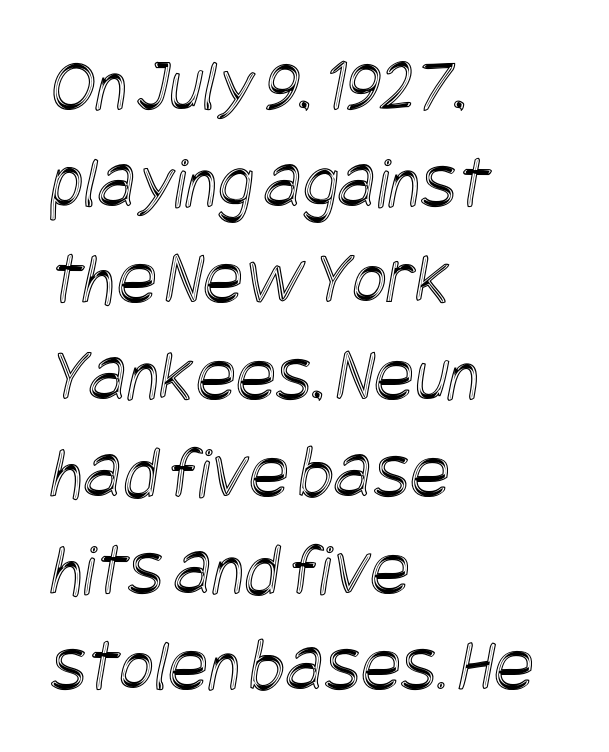
{"width": "condensed", "x_height": "large", "underline": "no", "align": "left", "line_spacing": "normal", "line_spacing_ratio": 1.29, "letter_spacing": "normal", "letter_spacing_em": 0.0, "glyph_px": 75}
